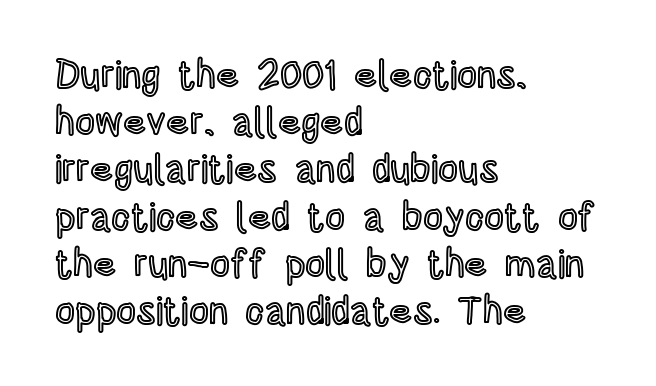
{"italic": "no", "width": "condensed", "x_height": "large", "monospaced": "no", "underline": "no", "align": "left", "line_spacing_ratio": 1.21, "letter_spacing": "normal", "letter_spacing_em": 0.0, "glyph_px": 39}
